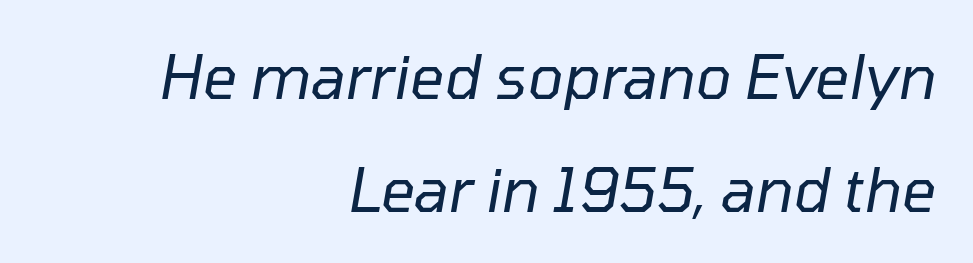
{"italic": "yes", "lean": "right", "slant_degrees": 10, "bold": "no", "weight": "regular", "width": "normal", "stroke_contrast": "low", "x_height": "medium", "monospaced": "no", "underline": "no", "align": "right", "line_spacing_ratio": 1.88, "letter_spacing": "normal", "letter_spacing_em": 0.0, "glyph_px": 60}
